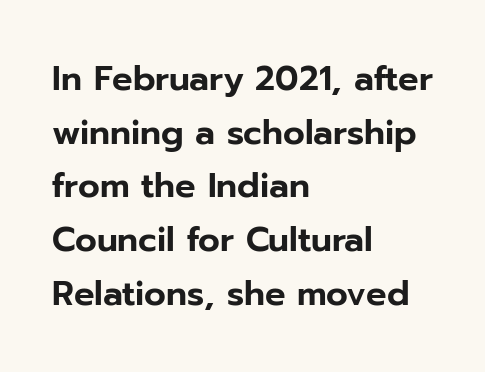
{"serif": "no", "italic": "no", "width": "normal", "stroke_contrast": "low", "x_height": "medium", "monospaced": "no", "underline": "no", "align": "left", "line_spacing": "normal", "line_spacing_ratio": 1.58, "letter_spacing": "normal", "letter_spacing_em": 0.0, "glyph_px": 34}
